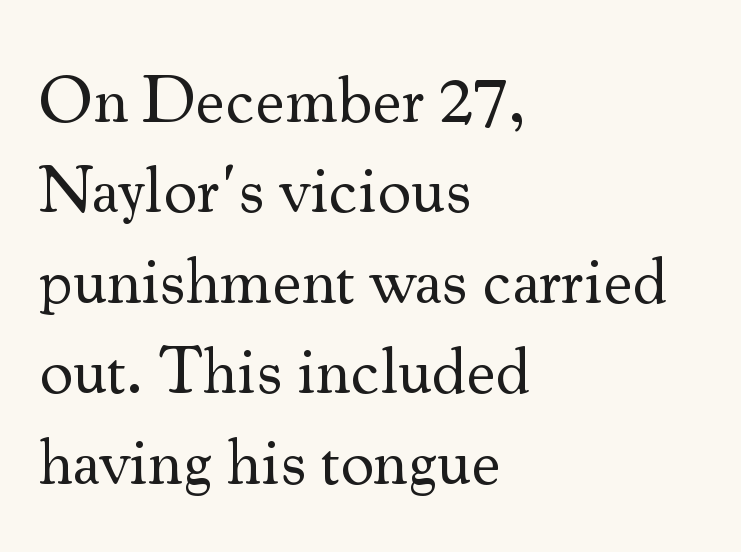
Q: Is the text bold? A: No.
Q: Is the text italic (slanted)? A: No, it is upright.
Q: Is the typeface a serif or a sans-serif typeface? A: Serif.
Q: Is the text underlined? A: No.
Q: How is the paragraph aligned? A: Left-aligned.
Q: Is the spacing between letters normal or unusually wide? A: Normal.
Q: Is the spacing between lines tight, normal or loose? A: Normal.
Q: Width (condensed, normal, or wide)? A: Normal.
Q: Stroke contrast? A: Medium.
Q: x-height? A: Small.
Q: Monospaced? A: No.
